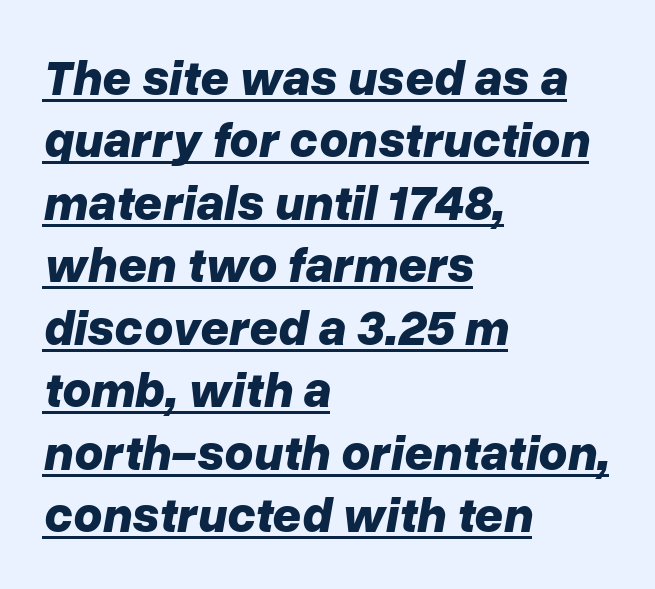
Q: Is the text bold? A: Yes.
Q: Is the text italic (slanted)? A: Yes, it leans right by about 10 degrees.
Q: Is the text underlined? A: Yes.
Q: How is the paragraph aligned? A: Left-aligned.
Q: Is the spacing between letters normal or unusually wide? A: Normal.
Q: Is the spacing between lines tight, normal or loose? A: Normal.
Q: Width (condensed, normal, or wide)? A: Normal.
Q: Stroke contrast? A: Low.
Q: x-height? A: Medium.
Q: Monospaced? A: No.
